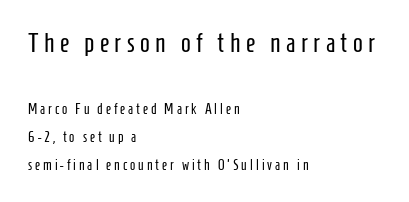
{"italic": "no", "bold": "no", "underline": "no", "align": "left", "line_spacing": "loose", "line_spacing_ratio": 2.01, "letter_spacing": "wide", "letter_spacing_em": 0.21, "larger_block": "first", "size_ratio": 1.86, "glyph_px": 26}
